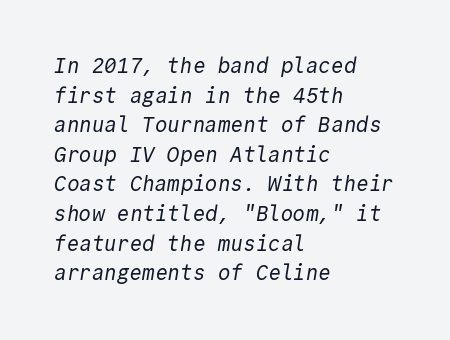
The horizontal fit of the characters is conventional and even. This sample is left-justified, so line endings fall wherever the words run out. Unbolded letterforms with no extra heft. Regular leading. Descenders hang freely into open space.
